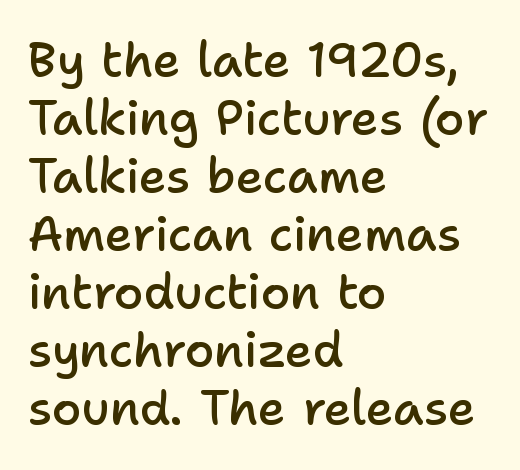
The image shows 48 px semibold sans-serif type, upright; set left-aligned, line spacing 1.21x, normal letter spacing, not underlined; low stroke contrast and a medium x-height.
